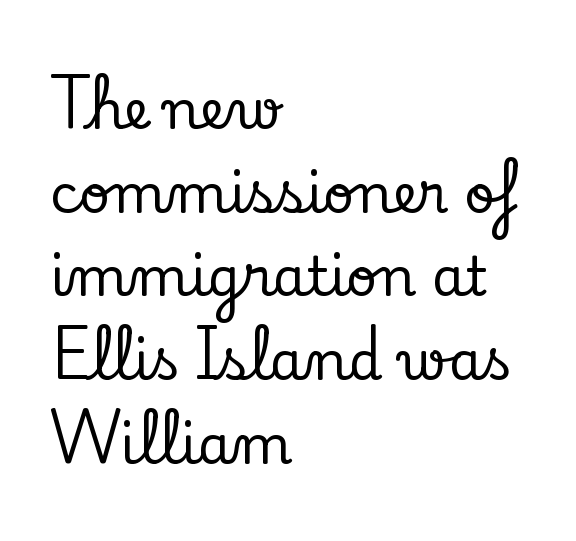
Q: Is the text italic (slanted)? A: No, it is upright.
Q: Is the text underlined? A: No.
Q: How is the paragraph aligned? A: Left-aligned.
Q: Is the spacing between letters normal or unusually wide? A: Normal.
Q: Is the spacing between lines tight, normal or loose? A: Normal.
Q: Width (condensed, normal, or wide)? A: Normal.
Q: Stroke contrast? A: Low.
Q: x-height? A: Small.
Q: Monospaced? A: No.
